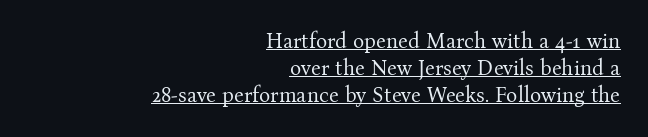
Q: Is the text bold? A: No.
Q: Is the text italic (slanted)? A: No, it is upright.
Q: Is the text underlined? A: Yes.
Q: How is the paragraph aligned? A: Right-aligned.
Q: Is the spacing between letters normal or unusually wide? A: Normal.
Q: Is the spacing between lines tight, normal or loose? A: Normal.
